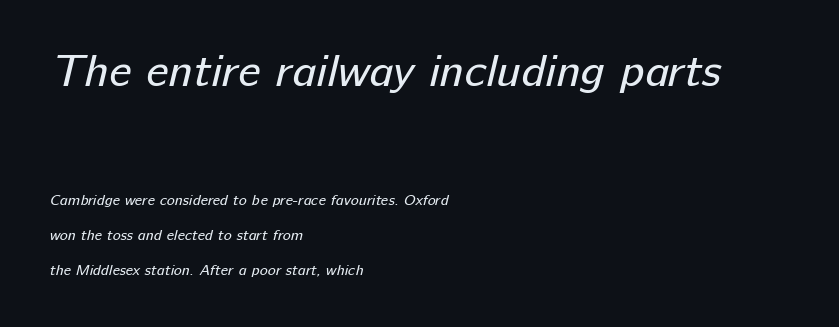
Q: Is the text bold? A: No.
Q: Is the typeface a serif or a sans-serif typeface? A: Sans-serif.
Q: Is the text underlined? A: No.
Q: How is the paragraph aligned? A: Left-aligned.
Q: Is the spacing between letters normal or unusually wide? A: Normal.
Q: Is the spacing between lines tight, normal or loose? A: Loose.
Q: Which block of text is set in a larger size, the first (top) or the second (bottom)? A: The first (top) one.
Q: Width (condensed, normal, or wide)? A: Normal.
Q: Stroke contrast? A: Low.
Q: x-height? A: Medium.
Q: Monospaced? A: No.
